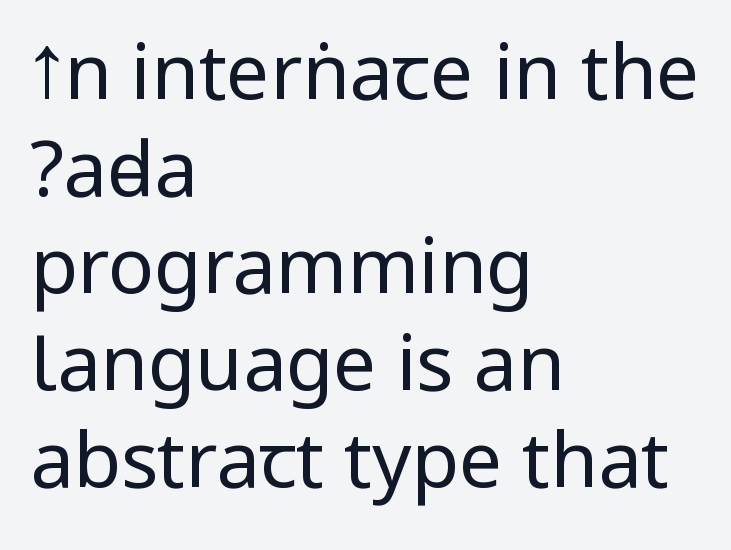
{"serif": "no", "italic": "no", "bold": "no", "weight": "regular", "width": "condensed", "stroke_contrast": "low", "underline": "no", "align": "left", "line_spacing": "normal", "line_spacing_ratio": 1.26, "letter_spacing": "normal", "letter_spacing_em": 0.0, "glyph_px": 77}
